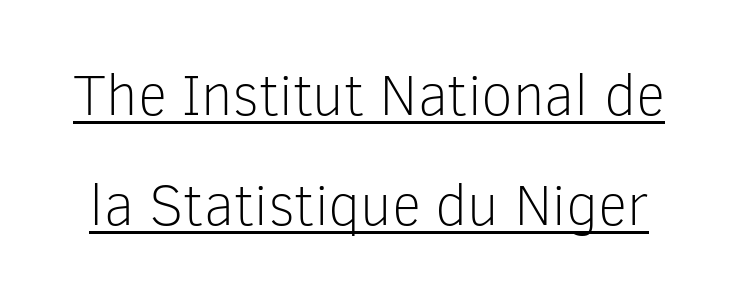
Q: Is the text bold? A: No.
Q: Is the text italic (slanted)? A: No, it is upright.
Q: Is the typeface a serif or a sans-serif typeface? A: Sans-serif.
Q: Is the text underlined? A: Yes.
Q: Is the spacing between letters normal or unusually wide? A: Normal.
Q: Width (condensed, normal, or wide)? A: Normal.
Q: Stroke contrast? A: Low.
Q: x-height? A: Medium.
Q: Monospaced? A: No.
